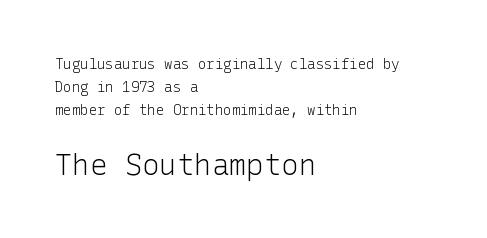
The tracking reads as untouched default to a designer's eye. Notice how descenders clear the ascenders below comfortably — that's standard leading. Serifs: no, the terminals of the letterforms are clean. Think standard paragraph weight, or any step lighter than that. The lines are quadded left.
